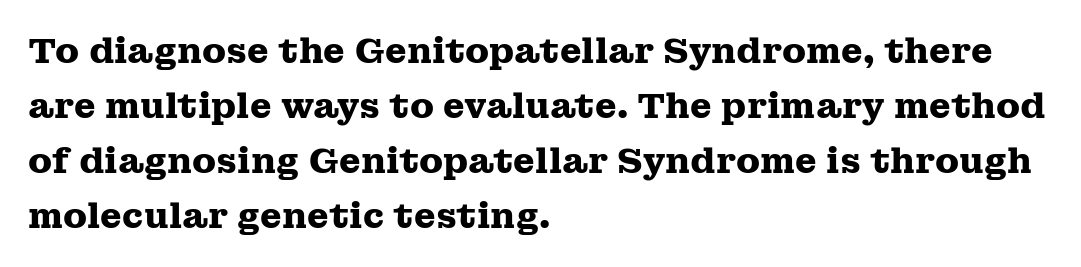
The image shows 35 px heavy, wide serif type, upright; set left-aligned, normal line spacing (1.57x), normal letter spacing, not underlined; medium stroke contrast and a medium x-height.
